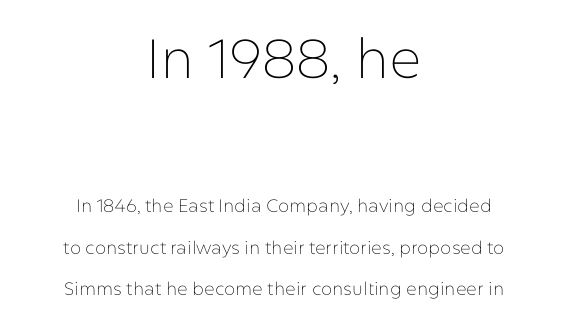
{"serif": "no", "italic": "no", "bold": "no", "weight": "thin", "width": "normal", "stroke_contrast": "low", "x_height": "medium", "monospaced": "no", "underline": "no", "align": "center", "line_spacing": "loose", "line_spacing_ratio": 2.3, "letter_spacing": "normal", "letter_spacing_em": 0.0, "larger_block": "first", "size_ratio": 3.06, "glyph_px": 55}
